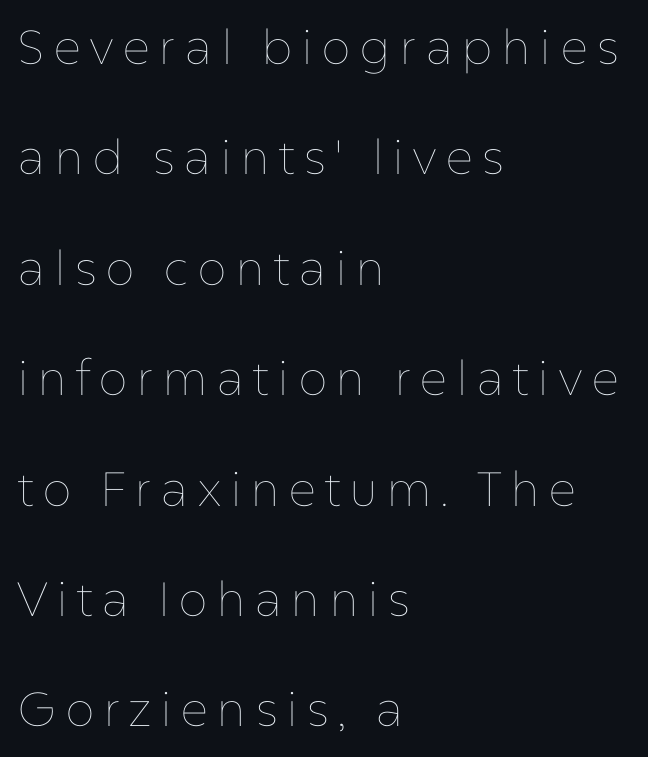
Q: Is the text bold? A: No.
Q: Is the text italic (slanted)? A: No, it is upright.
Q: Is the text underlined? A: No.
Q: How is the paragraph aligned? A: Left-aligned.
Q: Is the spacing between lines tight, normal or loose? A: Loose.
Q: Width (condensed, normal, or wide)? A: Normal.
Q: Stroke contrast? A: Low.
Q: x-height? A: Medium.
Q: Monospaced? A: No.
